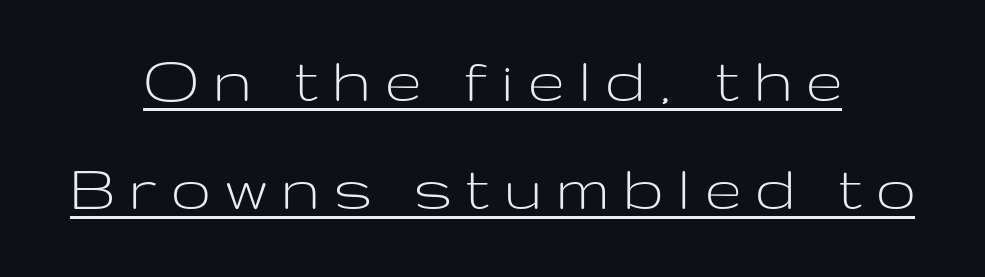
Q: Is the text bold? A: No.
Q: Is the text italic (slanted)? A: No, it is upright.
Q: Is the typeface a serif or a sans-serif typeface? A: Sans-serif.
Q: Is the text underlined? A: Yes.
Q: How is the paragraph aligned? A: Centered.
Q: Is the spacing between letters normal or unusually wide? A: Unusually wide.
Q: Is the spacing between lines tight, normal or loose? A: Normal.
Q: Width (condensed, normal, or wide)? A: Wide.
Q: Stroke contrast? A: Low.
Q: x-height? A: Medium.
Q: Monospaced? A: No.
